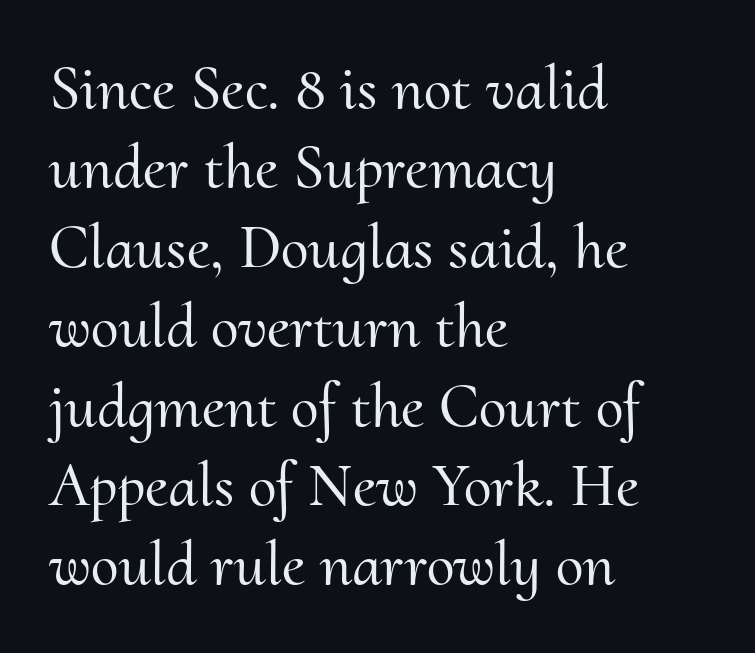
Q: Is the text italic (slanted)? A: No, it is upright.
Q: Is the typeface a serif or a sans-serif typeface? A: Serif.
Q: Is the text underlined? A: No.
Q: How is the paragraph aligned? A: Left-aligned.
Q: Is the spacing between letters normal or unusually wide? A: Normal.
Q: Is the spacing between lines tight, normal or loose? A: Normal.
Q: Width (condensed, normal, or wide)? A: Normal.
Q: Stroke contrast? A: Medium.
Q: x-height? A: Small.
Q: Monospaced? A: No.
